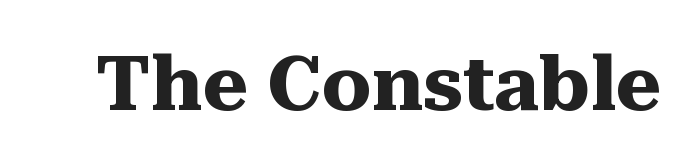
These lines were composed using upright roman letters. Bold? Absolutely — the strokes are thick and heavy. The glyphs in this specimen are seriffed. This rendering leaves character spacing at its baseline value. You could not count columns in this text — the font is proportionally spaced.
